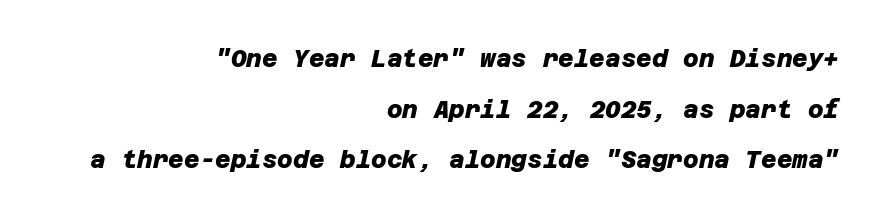
The image shows 24 px bold type; set right-aligned, loose line spacing (2.11x), normal letter spacing, not underlined.
